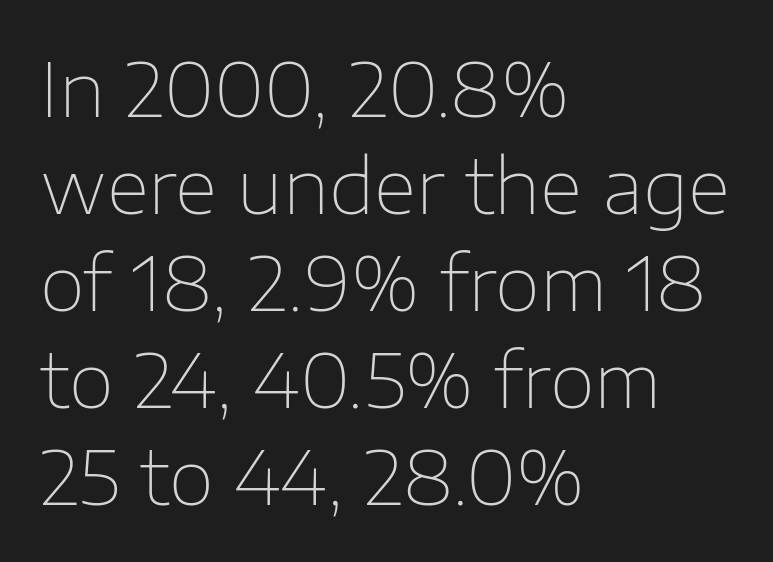
{"serif": "no", "italic": "no", "bold": "no", "weight": "thin", "width": "normal", "stroke_contrast": "low", "x_height": "medium", "monospaced": "no", "underline": "no", "align": "left", "line_spacing": "normal", "line_spacing_ratio": 1.31, "letter_spacing": "normal", "letter_spacing_em": 0.0, "glyph_px": 74}
